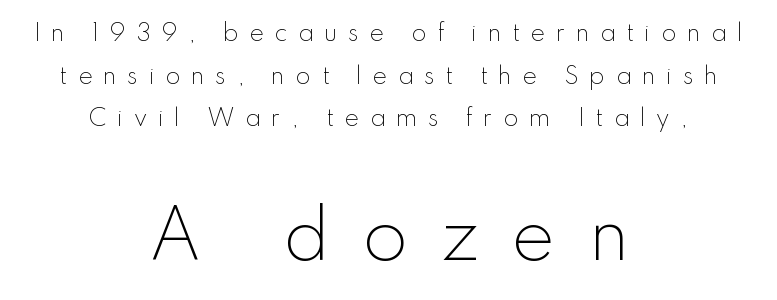
Summary of vertical rhythm: relaxed, with wide interline spacing. Loose tracking; the words dissolve into strings of separated letters. You could not count columns in this text — the font is proportionally spaced. A clean baseline with only descenders dipping below it.
